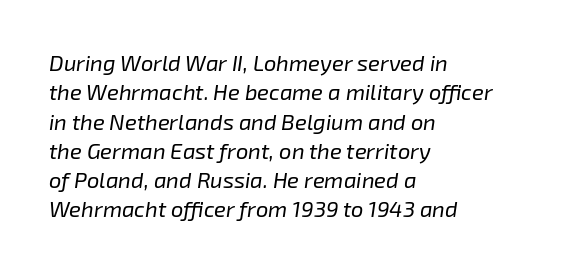
Q: Is the text bold? A: No.
Q: Is the text italic (slanted)? A: Yes, it leans right by about 8 degrees.
Q: Is the text underlined? A: No.
Q: How is the paragraph aligned? A: Left-aligned.
Q: Is the spacing between letters normal or unusually wide? A: Normal.
Q: Is the spacing between lines tight, normal or loose? A: Normal.
